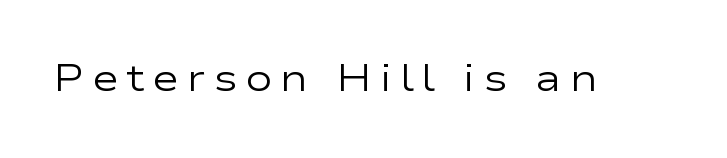
Q: Is the text bold? A: No.
Q: Is the text italic (slanted)? A: No, it is upright.
Q: Is the typeface a serif or a sans-serif typeface? A: Sans-serif.
Q: Is the text underlined? A: No.
Q: Is the spacing between letters normal or unusually wide? A: Unusually wide.
Q: Width (condensed, normal, or wide)? A: Wide.
Q: Stroke contrast? A: Low.
Q: x-height? A: Medium.
Q: Monospaced? A: No.
